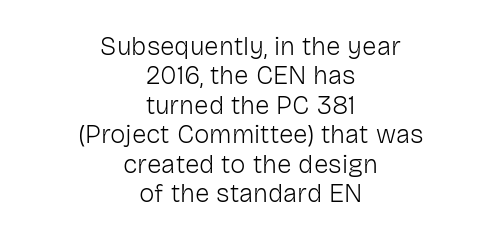
The image shows 26 px text type, upright; set centered, tight line spacing (1.13x), normal letter spacing, not underlined.
